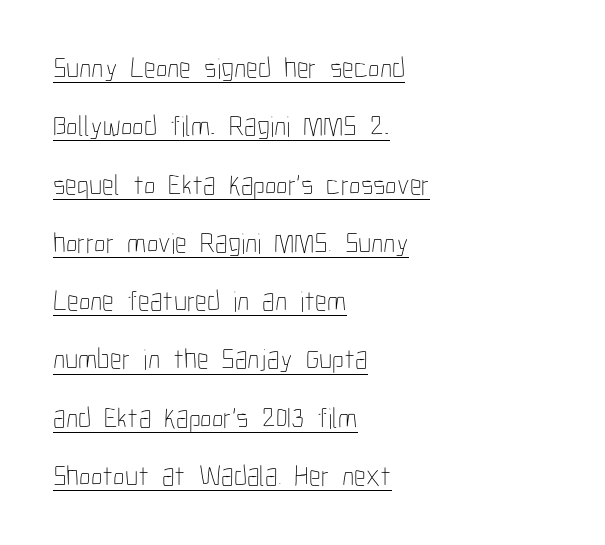
Q: Is the text bold? A: No.
Q: Is the text italic (slanted)? A: No, it is upright.
Q: Is the text underlined? A: Yes.
Q: How is the paragraph aligned? A: Left-aligned.
Q: Is the spacing between letters normal or unusually wide? A: Normal.
Q: Is the spacing between lines tight, normal or loose? A: Loose.
Q: Width (condensed, normal, or wide)? A: Condensed.
Q: Stroke contrast? A: Low.
Q: x-height? A: Medium.
Q: Monospaced? A: No.
